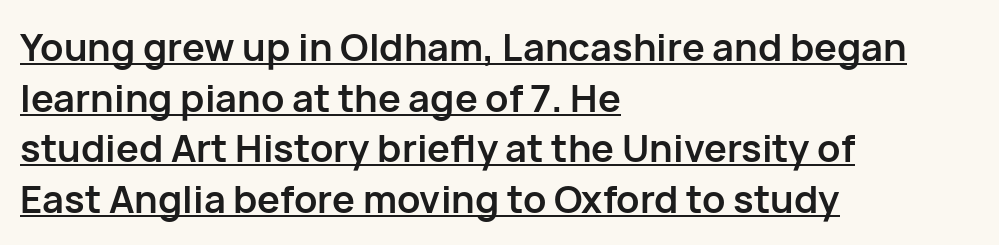
The image shows 38 px semibold sans-serif type, upright; set left-aligned, normal line spacing (1.33x), normal letter spacing, underlined; low stroke contrast and a medium x-height.
